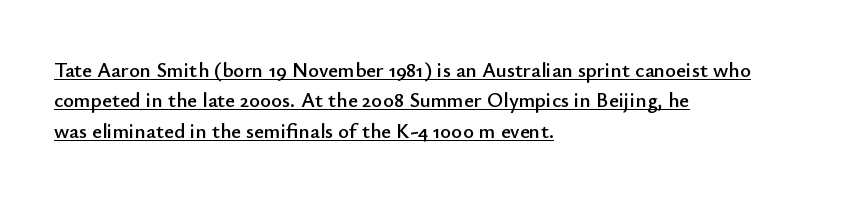
The image shows 21 px text type, upright; set left-aligned, normal line spacing (1.45x), normal letter spacing, underlined.
